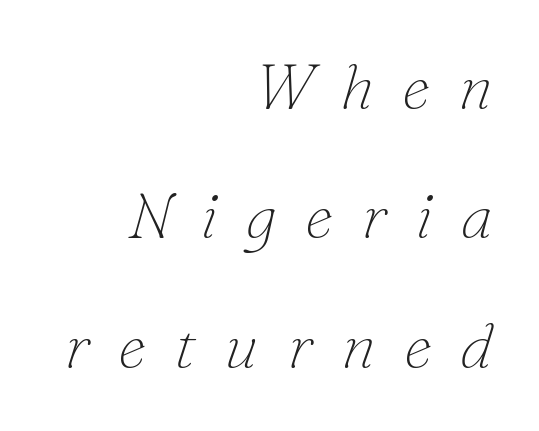
Q: Is the text bold? A: No.
Q: Is the text italic (slanted)? A: Yes, it leans right by about 16 degrees.
Q: Is the typeface a serif or a sans-serif typeface? A: Serif.
Q: Is the text underlined? A: No.
Q: How is the paragraph aligned? A: Right-aligned.
Q: Is the spacing between letters normal or unusually wide? A: Unusually wide.
Q: Is the spacing between lines tight, normal or loose? A: Loose.
Q: Width (condensed, normal, or wide)? A: Normal.
Q: Stroke contrast? A: Low.
Q: x-height? A: Small.
Q: Monospaced? A: No.
